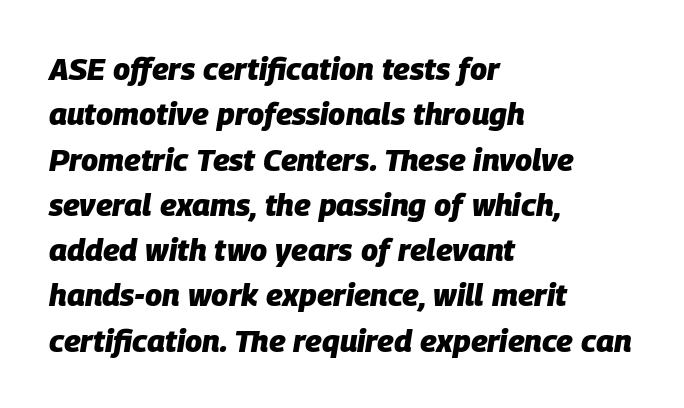
Q: Is the text bold? A: Yes.
Q: Is the text italic (slanted)? A: Yes, it leans right by about 9 degrees.
Q: Is the text underlined? A: No.
Q: How is the paragraph aligned? A: Left-aligned.
Q: Is the spacing between letters normal or unusually wide? A: Normal.
Q: Is the spacing between lines tight, normal or loose? A: Normal.
Q: Width (condensed, normal, or wide)? A: Normal.
Q: Stroke contrast? A: Low.
Q: x-height? A: Large.
Q: Monospaced? A: No.
